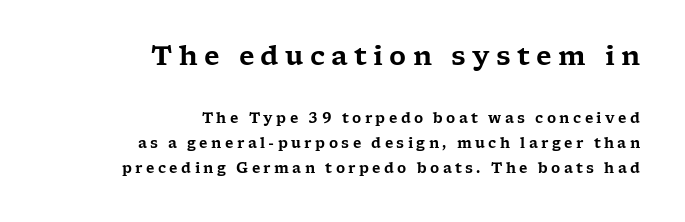
The image shows 26 px text type, upright; set right-aligned, line spacing 1.78x, unusually wide letter spacing (+0.24 em), not underlined; the first (top) block is 1.86x larger.
